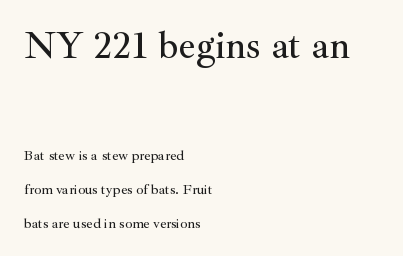
Q: Is the text italic (slanted)? A: No, it is upright.
Q: Is the typeface a serif or a sans-serif typeface? A: Serif.
Q: Is the text underlined? A: No.
Q: How is the paragraph aligned? A: Left-aligned.
Q: Is the spacing between letters normal or unusually wide? A: Normal.
Q: Is the spacing between lines tight, normal or loose? A: Loose.
Q: Which block of text is set in a larger size, the first (top) or the second (bottom)? A: The first (top) one.
Q: Width (condensed, normal, or wide)? A: Normal.
Q: Stroke contrast? A: Medium.
Q: x-height? A: Small.
Q: Monospaced? A: No.
